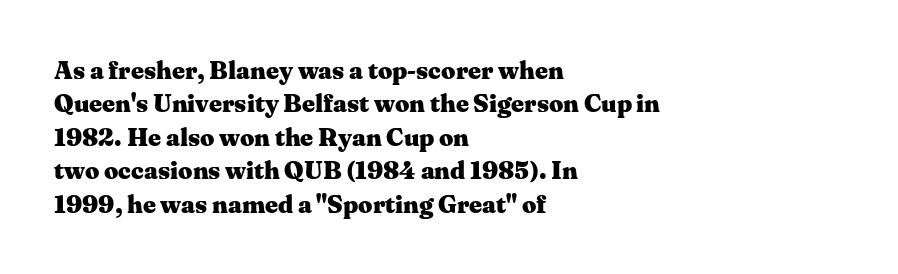
Notice how the passage keeps a crisp vertical edge on the left only. Ordinary non-slanted type is in use. This sample uses plain, unmodified letter spacing. Strong, thick strokes mark this as bold type. Normally led — the rows are evenly, conventionally spaced.
